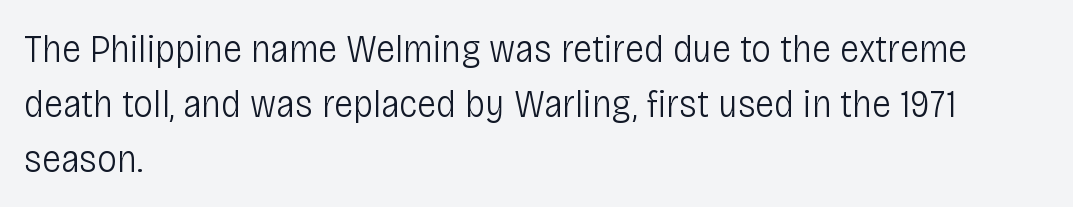
Weight class: somewhere from thin through regular. Reading down the block, your eye returns to a fixed left position each line. This sample has the flowing, uneven cadence of proportional lettering. The characters display no serif detailing; their extremities are plain.
